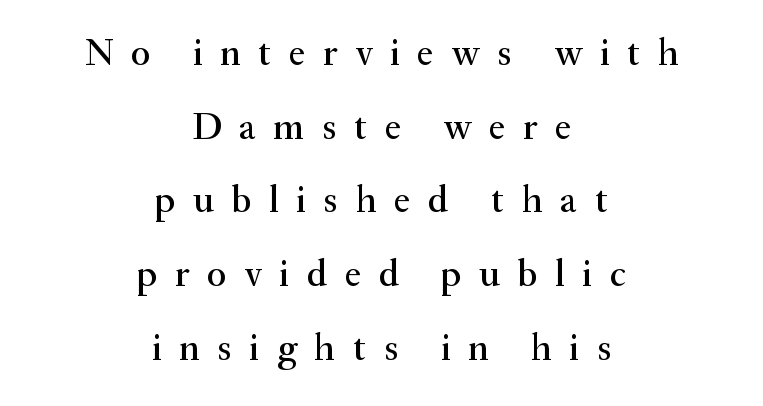
The image shows 38 px serif type, upright; set centered, loose line spacing (1.94x), unusually wide letter spacing (+0.46 em), not underlined; medium stroke contrast and a small x-height.
